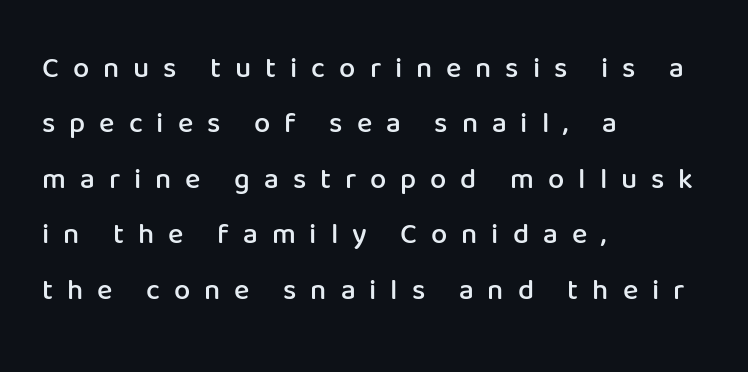
The image shows 29 px semibold sans-serif type, upright; set left-aligned, loose line spacing (1.91x), unusually wide letter spacing (+0.48 em), not underlined; low stroke contrast and a medium x-height.
